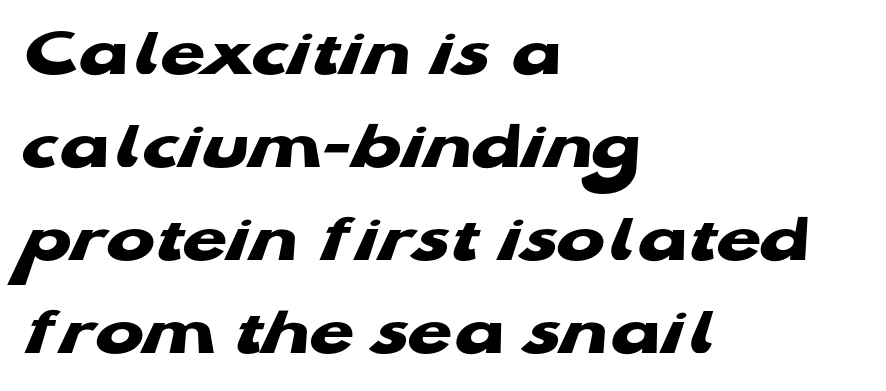
{"serif": "no", "bold": "yes", "weight": "heavy", "width": "wide", "stroke_contrast": "low", "x_height": "medium", "monospaced": "no", "underline": "no", "align": "left", "line_spacing": "normal", "line_spacing_ratio": 1.29, "letter_spacing": "normal", "letter_spacing_em": 0.0, "glyph_px": 72}
